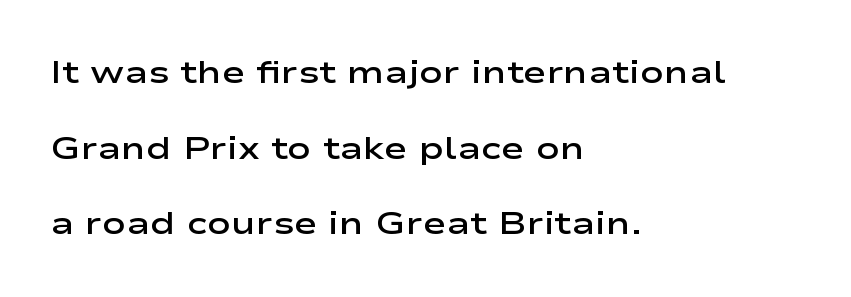
{"serif": "no", "italic": "no", "bold": "semi", "weight": "semibold", "width": "wide", "stroke_contrast": "low", "x_height": "medium", "monospaced": "no", "underline": "no", "align": "left", "line_spacing": "loose", "line_spacing_ratio": 2.36, "letter_spacing": "normal", "letter_spacing_em": 0.0, "glyph_px": 32}
